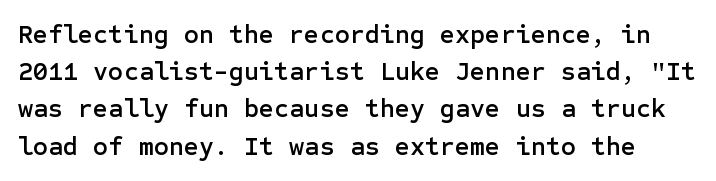
The image shows 26 px text type, upright; set normal line spacing (1.43x), normal letter spacing, not underlined.
